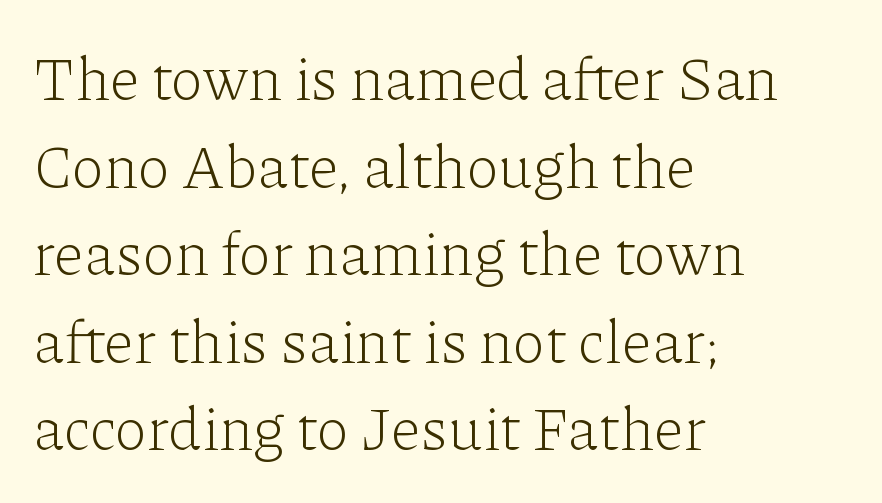
To sum up the face: it has serifs. Stem width sits at or under what a default text font uses. Successive baselines arrive at the customary interval. Descender tails drop into unmarked territory. Proportional: the letters do not fall into vertical columns. The horizontal fit of the characters is conventional and even.
